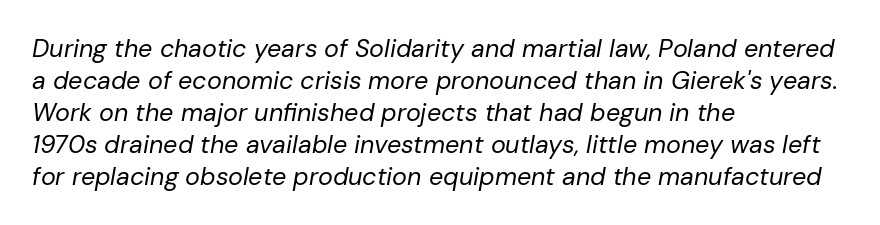
Q: Is the text bold? A: No.
Q: Is the text italic (slanted)? A: Yes, it leans right by about 10 degrees.
Q: Is the text underlined? A: No.
Q: How is the paragraph aligned? A: Left-aligned.
Q: Is the spacing between letters normal or unusually wide? A: Normal.
Q: Is the spacing between lines tight, normal or loose? A: Normal.
